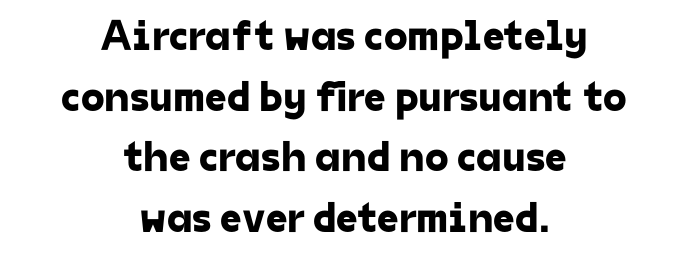
These lines are rendered in a variable-pitch font. Does extra space separate the letters? No, they use regular spacing. A bare baseline throughout the passage. Are there feet on the stems? There aren't — it's a sans. In CSS terms this would be text-align: center.
